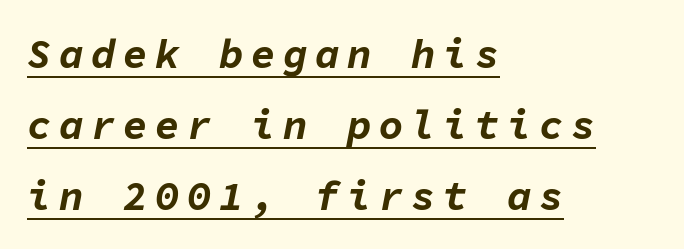
Q: Is the text bold? A: Yes.
Q: Is the text italic (slanted)? A: Yes, it leans right by about 11 degrees.
Q: Is the text underlined? A: Yes.
Q: How is the paragraph aligned? A: Left-aligned.
Q: Width (condensed, normal, or wide)? A: Normal.
Q: Stroke contrast? A: Low.
Q: x-height? A: Medium.
Q: Monospaced? A: Yes.
